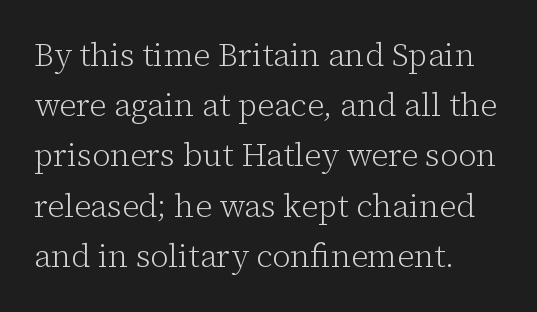
{"serif": "yes", "italic": "no", "bold": "no", "weight": "light", "width": "normal", "stroke_contrast": "low", "x_height": "medium", "monospaced": "no", "underline": "no", "align": "left", "line_spacing": "normal", "line_spacing_ratio": 1.57, "letter_spacing": "normal", "letter_spacing_em": 0.0, "glyph_px": 32}
